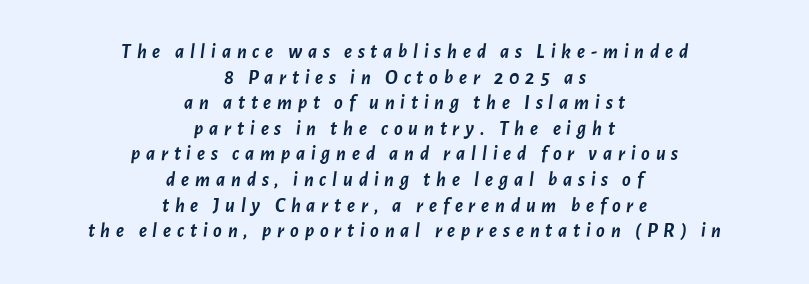
{"italic": "yes", "lean": "right", "slant_degrees": 7, "bold": "yes", "underline": "no", "align": "center", "line_spacing": "normal", "line_spacing_ratio": 1.28, "letter_spacing": "wide", "letter_spacing_em": 0.29, "glyph_px": 20}
